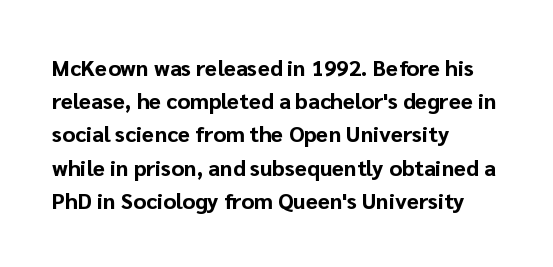
Q: Is the text bold? A: Yes.
Q: Is the text italic (slanted)? A: No, it is upright.
Q: Is the text underlined? A: No.
Q: How is the paragraph aligned? A: Left-aligned.
Q: Is the spacing between letters normal or unusually wide? A: Normal.
Q: Is the spacing between lines tight, normal or loose? A: Normal.
